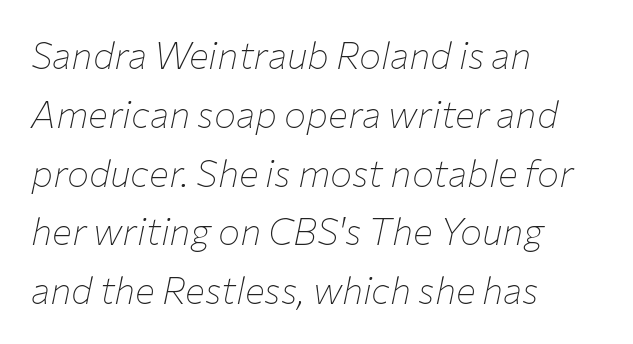
The type is set solid horizontally, with unmodified tracking. Beneath every word, the page is bare. The rag falls on the right side of this text block. Do the characters align in a grid? No, the font is proportional. The passage shown is not bold in any degree.
